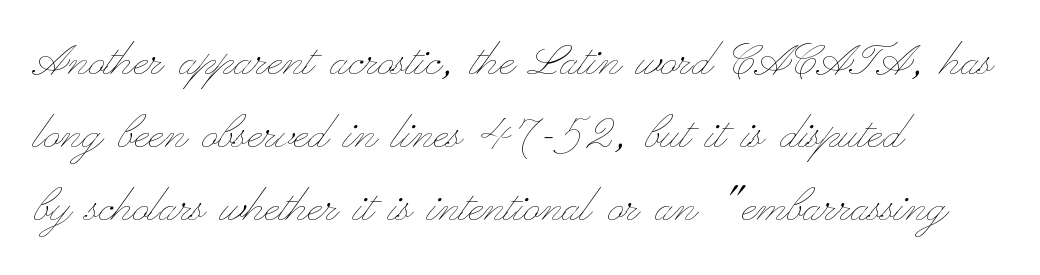
Q: Is the text bold? A: No.
Q: Is the text italic (slanted)? A: Yes.
Q: Is the text underlined? A: No.
Q: How is the paragraph aligned? A: Left-aligned.
Q: Is the spacing between letters normal or unusually wide? A: Normal.
Q: Is the spacing between lines tight, normal or loose? A: Normal.
Q: Width (condensed, normal, or wide)? A: Wide.
Q: Stroke contrast? A: Low.
Q: x-height? A: Small.
Q: Monospaced? A: No.
